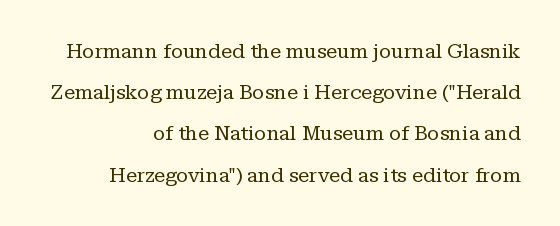
The type sits square on the baseline with zero lean. Horizontal bands of white between lines are thick stripes. Check the space under the baseline: it is left empty. Leftover space on each line is placed entirely before the opening word. On a weight scale, this lands at 450 or below.
